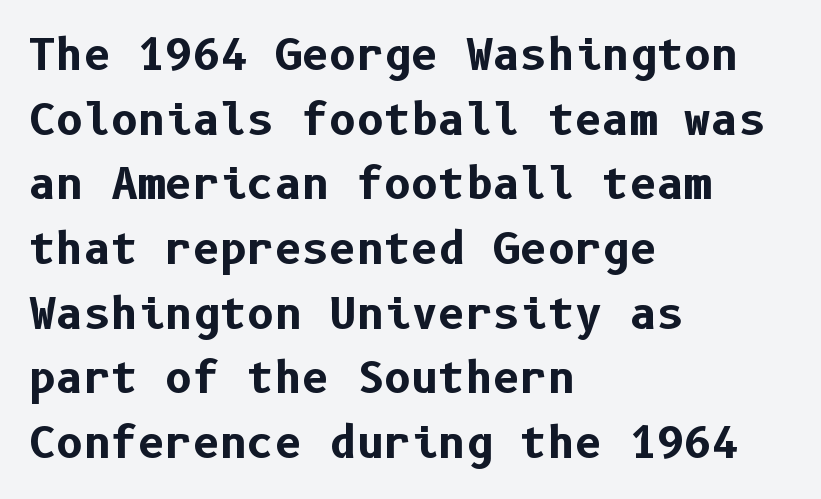
This is the regular roman posture of the typeface. Baseline-to-baseline distance is the conventional proportion of letter height. Left-aligned paragraph, ragged on the right. Descenders are the only things crossing below the line.
